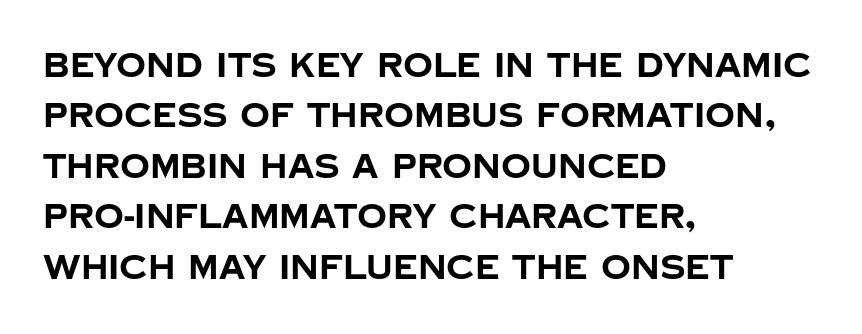
Compared with typical paragraphs, the rows here are spaced about the same. This sample has the flowing, uneven cadence of proportional lettering. The face used here has the dense, thick strokes of a bold. No italicization has been applied; the sample stays upright.
